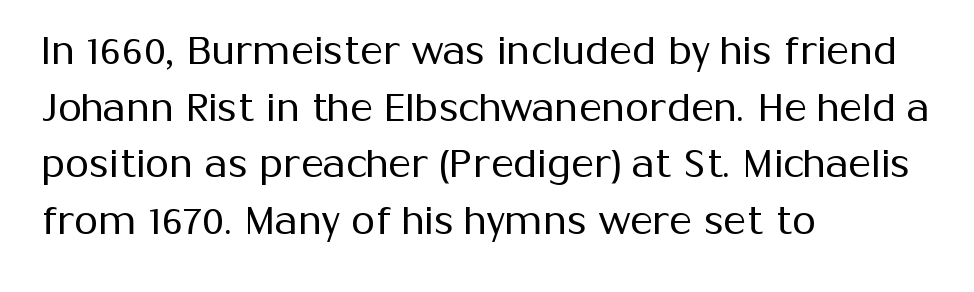
Q: Is the text bold? A: No.
Q: Is the text italic (slanted)? A: No, it is upright.
Q: Is the typeface a serif or a sans-serif typeface? A: Sans-serif.
Q: Is the text underlined? A: No.
Q: How is the paragraph aligned? A: Left-aligned.
Q: Is the spacing between letters normal or unusually wide? A: Normal.
Q: Is the spacing between lines tight, normal or loose? A: Normal.
Q: Width (condensed, normal, or wide)? A: Normal.
Q: Stroke contrast? A: Medium.
Q: x-height? A: Medium.
Q: Monospaced? A: No.
